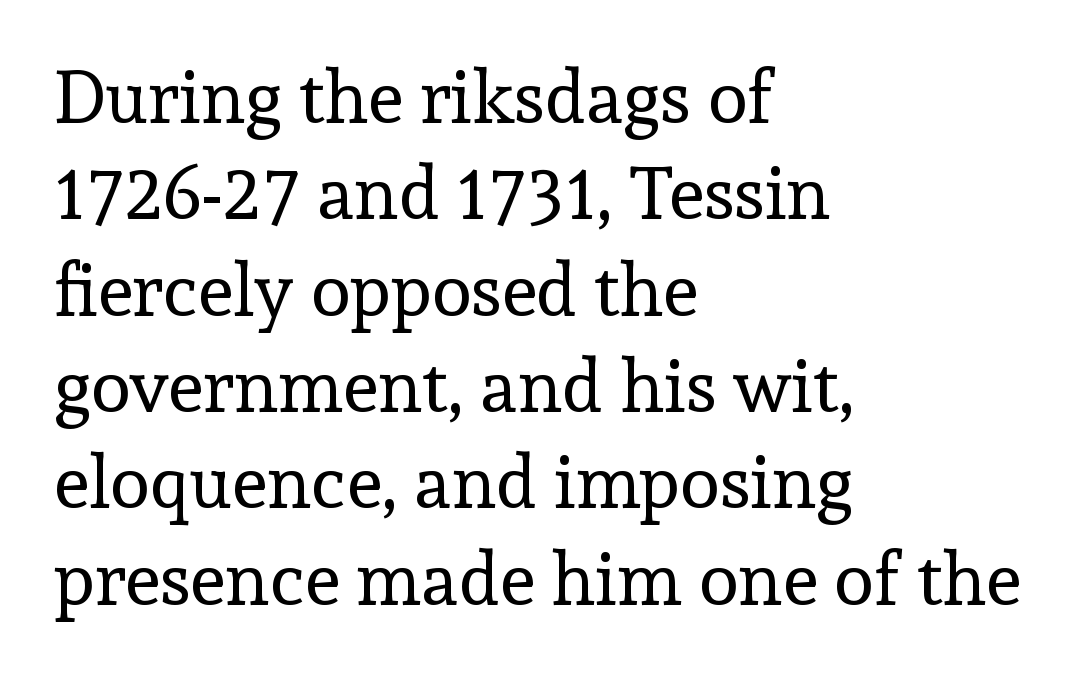
The image shows 73 px regular-weight serif type, upright; set left-aligned, normal line spacing (1.32x), normal letter spacing, not underlined; a medium x-height.
